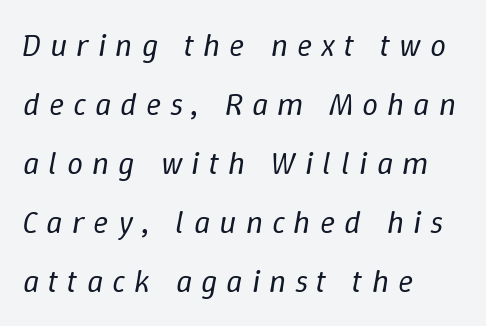
{"italic": "yes", "lean": "right", "slant_degrees": 9, "bold": "no", "weight": "regular", "width": "normal", "stroke_contrast": "low", "x_height": "medium", "monospaced": "no", "underline": "no", "align": "left", "line_spacing_ratio": 1.84, "letter_spacing": "wide", "letter_spacing_em": 0.28, "glyph_px": 32}
